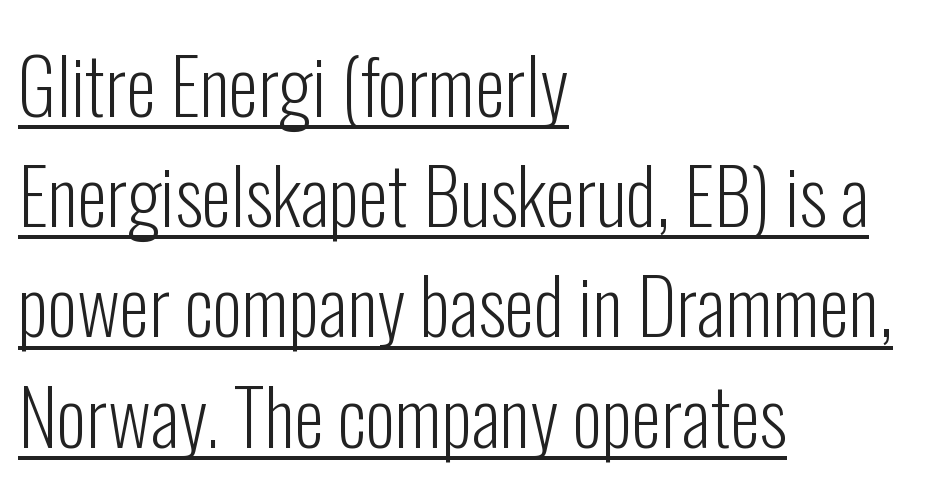
The image shows 76 px light, condensed sans-serif type, upright; set left-aligned, normal line spacing (1.45x), normal letter spacing, underlined; low stroke contrast and a medium x-height.
